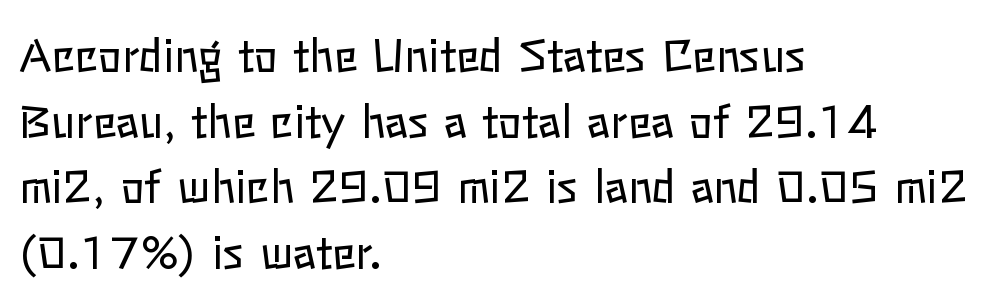
Q: Is the text bold? A: No.
Q: Is the text italic (slanted)? A: No, it is upright.
Q: Is the text underlined? A: No.
Q: How is the paragraph aligned? A: Left-aligned.
Q: Is the spacing between letters normal or unusually wide? A: Normal.
Q: Is the spacing between lines tight, normal or loose? A: Normal.
Q: Width (condensed, normal, or wide)? A: Normal.
Q: Stroke contrast? A: Low.
Q: x-height? A: Medium.
Q: Monospaced? A: No.
